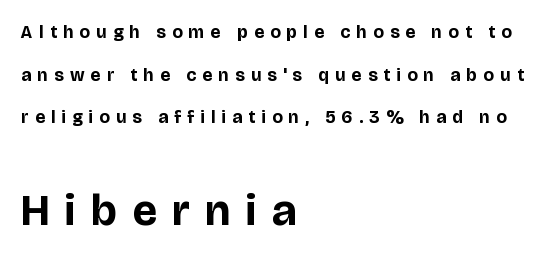
Q: Is the text bold? A: Yes.
Q: Is the text italic (slanted)? A: No, it is upright.
Q: Is the typeface a serif or a sans-serif typeface? A: Sans-serif.
Q: Is the text underlined? A: No.
Q: How is the paragraph aligned? A: Left-aligned.
Q: Is the spacing between letters normal or unusually wide? A: Unusually wide.
Q: Is the spacing between lines tight, normal or loose? A: Loose.
Q: Which block of text is set in a larger size, the first (top) or the second (bottom)? A: The second (bottom) one.
Q: Width (condensed, normal, or wide)? A: Normal.
Q: Stroke contrast? A: Low.
Q: x-height? A: Large.
Q: Monospaced? A: No.
